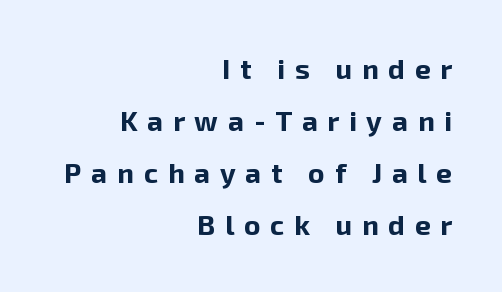
{"serif": "no", "italic": "no", "bold": "yes", "weight": "bold", "width": "normal", "stroke_contrast": "low", "x_height": "medium", "monospaced": "no", "underline": "no", "align": "right", "line_spacing_ratio": 1.86, "letter_spacing": "wide", "letter_spacing_em": 0.35, "glyph_px": 28}
